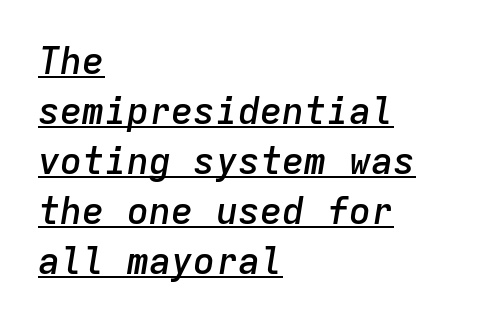
{"italic": "yes", "lean": "right", "slant_degrees": 9, "bold": "semi", "weight": "semibold", "width": "normal", "stroke_contrast": "low", "x_height": "medium", "monospaced": "yes", "underline": "yes", "align": "left", "line_spacing": "normal", "line_spacing_ratio": 1.35, "letter_spacing": "normal", "letter_spacing_em": 0.0, "glyph_px": 37}
